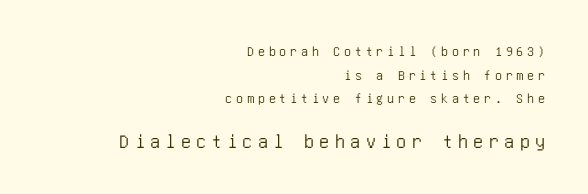
Q: Is the text italic (slanted)? A: No, it is upright.
Q: Is the text underlined? A: No.
Q: How is the paragraph aligned? A: Right-aligned.
Q: Is the spacing between letters normal or unusually wide? A: Unusually wide.
Q: Is the spacing between lines tight, normal or loose? A: Normal.
Q: Which block of text is set in a larger size, the first (top) or the second (bottom)? A: The second (bottom) one.
